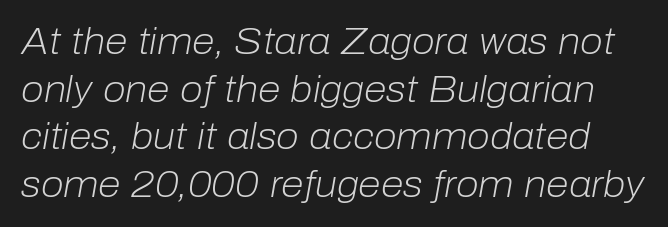
{"italic": "yes", "lean": "right", "slant_degrees": 10, "bold": "no", "weight": "light", "width": "normal", "stroke_contrast": "low", "x_height": "medium", "monospaced": "no", "underline": "no", "line_spacing": "normal", "line_spacing_ratio": 1.29, "letter_spacing": "normal", "letter_spacing_em": 0.0, "glyph_px": 37}
